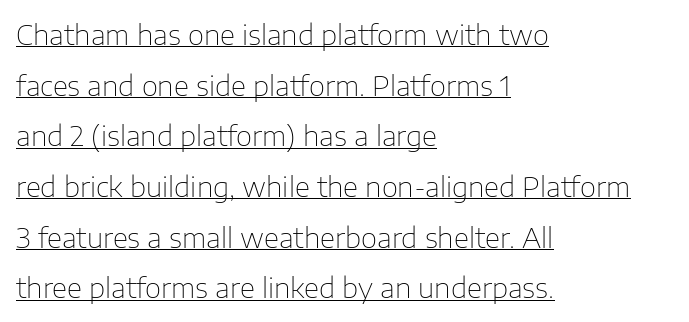
The typeface chosen for these lines omits serifs. Underlining? Definitely there. This sample uses plain, unmodified letter spacing. One-word summary of the alignment: left. Nothing heavy about these letters — not bold at all.
